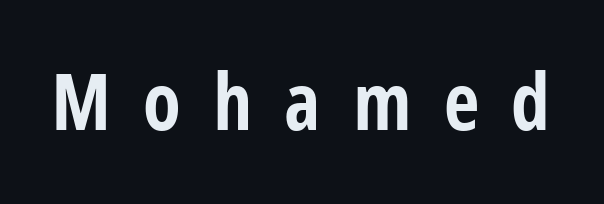
The image shows 78 px bold, condensed sans-serif type, upright; set unusually wide letter spacing (+0.41 em), not underlined; low stroke contrast and a medium x-height.
